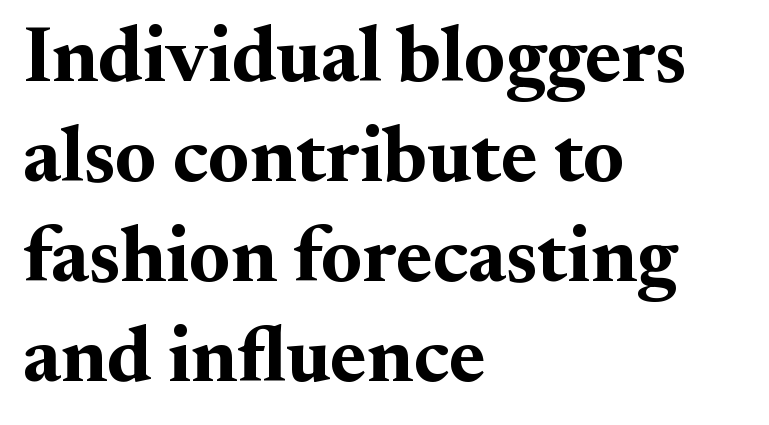
{"serif": "yes", "italic": "no", "bold": "yes", "weight": "bold", "width": "normal", "stroke_contrast": "medium", "x_height": "small", "monospaced": "no", "underline": "no", "align": "left", "line_spacing": "normal", "line_spacing_ratio": 1.28, "letter_spacing": "normal", "letter_spacing_em": 0.0, "glyph_px": 78}
